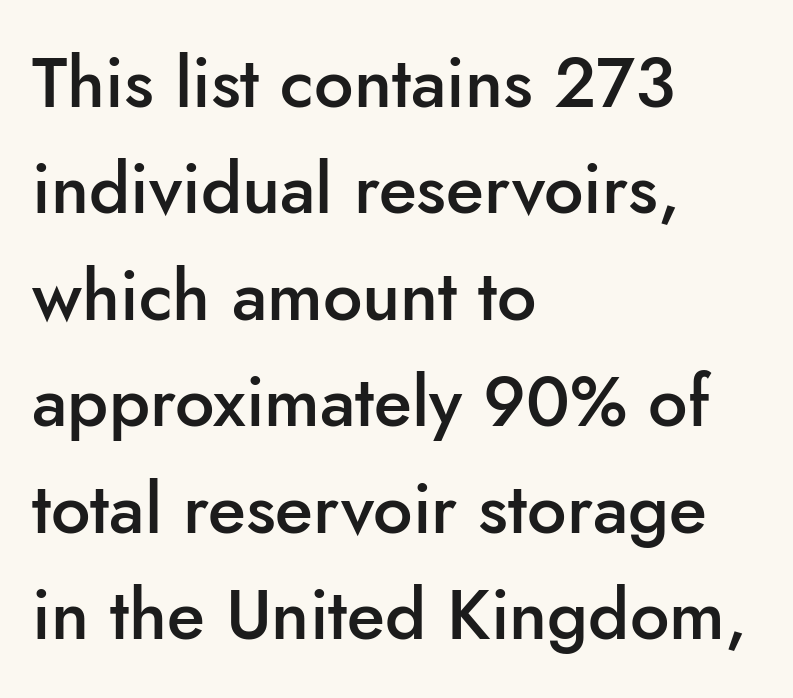
The image shows 70 px semibold sans-serif type, upright; set left-aligned, normal line spacing (1.52x), normal letter spacing, not underlined; low stroke contrast and a small x-height.
